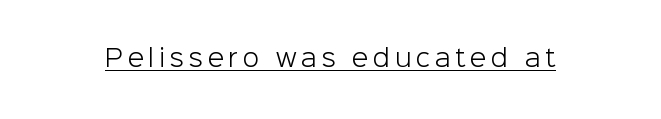
This reads as an unemphasized weight, regular at the heaviest. A typographer would call this underscored text. Posture: upright roman.
